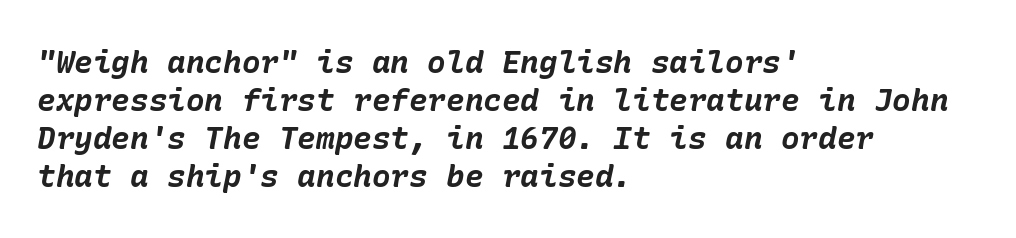
The image shows 31 px bold type, italic (leaning right); set left-aligned, line spacing 1.23x, normal letter spacing, not underlined; low stroke contrast and a medium x-height.
